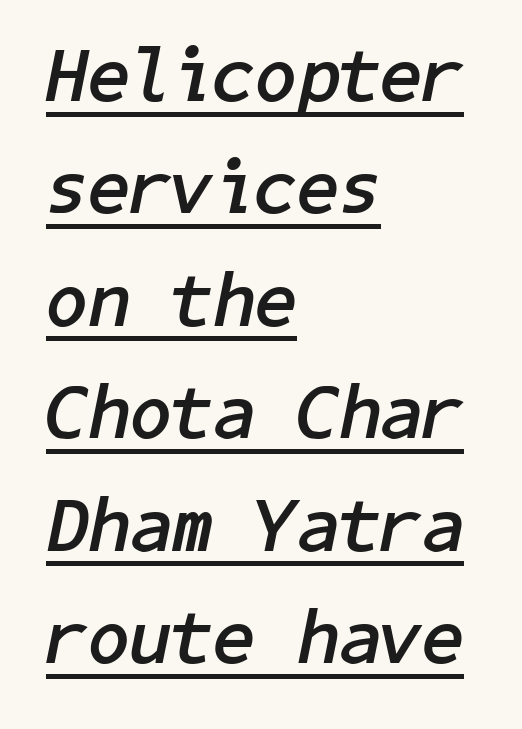
Q: Is the text bold? A: Yes.
Q: Is the text italic (slanted)? A: Yes, it leans right by about 11 degrees.
Q: Is the text underlined? A: Yes.
Q: How is the paragraph aligned? A: Left-aligned.
Q: Is the spacing between letters normal or unusually wide? A: Normal.
Q: Is the spacing between lines tight, normal or loose? A: Normal.
Q: Width (condensed, normal, or wide)? A: Normal.
Q: Stroke contrast? A: Low.
Q: x-height? A: Medium.
